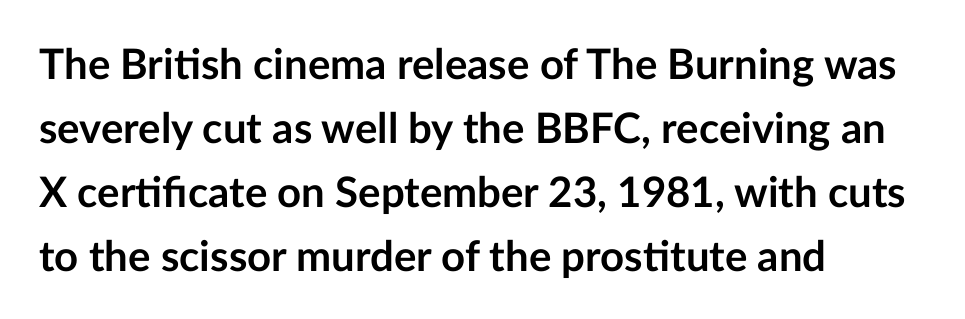
Q: Is the text bold? A: Yes.
Q: Is the text italic (slanted)? A: No, it is upright.
Q: Is the typeface a serif or a sans-serif typeface? A: Sans-serif.
Q: Is the text underlined? A: No.
Q: How is the paragraph aligned? A: Left-aligned.
Q: Is the spacing between letters normal or unusually wide? A: Normal.
Q: Is the spacing between lines tight, normal or loose? A: Normal.
Q: Width (condensed, normal, or wide)? A: Normal.
Q: Stroke contrast? A: Low.
Q: x-height? A: Medium.
Q: Monospaced? A: No.
